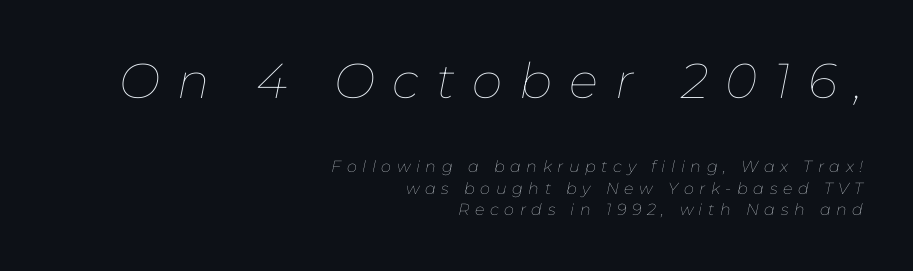
This sample has the flowing, uneven cadence of proportional lettering. Tracking here is generous; glyphs stand well apart from one another. The initial chunk of copy outweighs the following chunk in type size. Reading down the column, the eye jumps a familiar distance to each next line.
